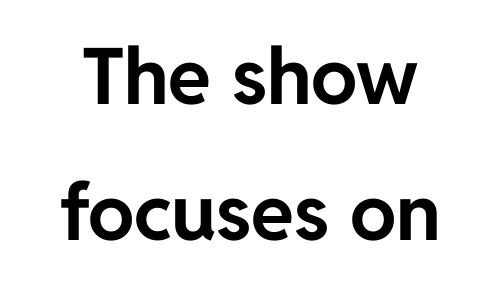
{"serif": "no", "italic": "no", "bold": "yes", "weight": "bold", "width": "normal", "stroke_contrast": "low", "x_height": "medium", "monospaced": "no", "underline": "no", "align": "center", "line_spacing_ratio": 1.74, "letter_spacing": "normal", "letter_spacing_em": 0.0, "glyph_px": 78}
